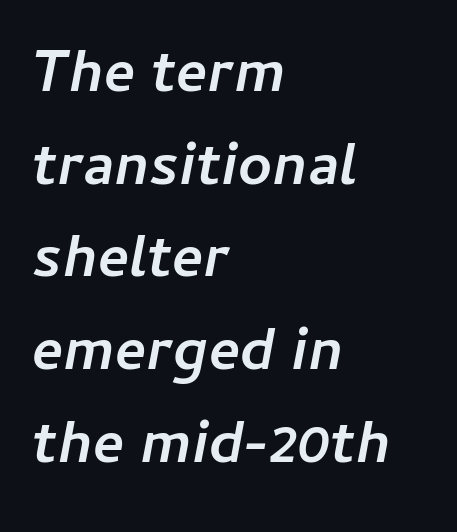
{"italic": "yes", "lean": "right", "slant_degrees": 11, "bold": "yes", "weight": "semibold", "width": "normal", "stroke_contrast": "low", "x_height": "medium", "monospaced": "no", "underline": "no", "align": "left", "line_spacing": "normal", "line_spacing_ratio": 1.57, "letter_spacing": "normal", "letter_spacing_em": 0.0, "glyph_px": 59}
